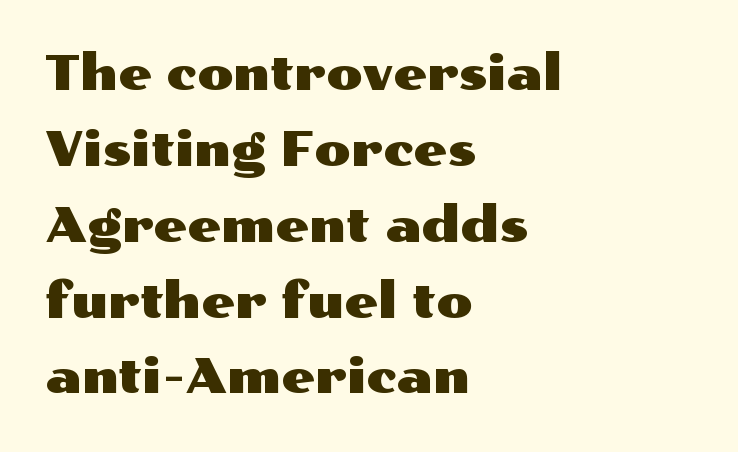
The image shows 48 px wide sans-serif type, upright; set left-aligned, normal line spacing (1.58x), normal letter spacing, not underlined; medium stroke contrast and a medium x-height.
